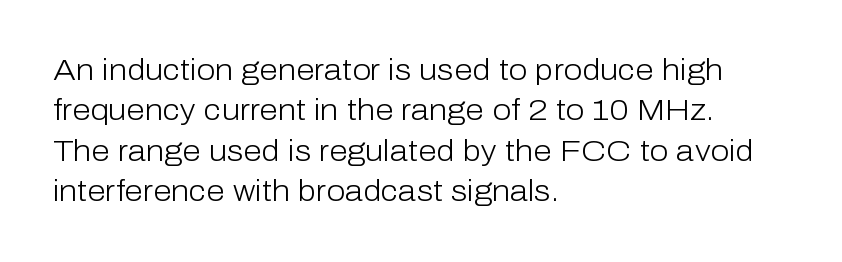
Q: Is the text bold? A: No.
Q: Is the text italic (slanted)? A: No, it is upright.
Q: Is the typeface a serif or a sans-serif typeface? A: Sans-serif.
Q: Is the text underlined? A: No.
Q: How is the paragraph aligned? A: Left-aligned.
Q: Is the spacing between letters normal or unusually wide? A: Normal.
Q: Is the spacing between lines tight, normal or loose? A: Normal.
Q: Width (condensed, normal, or wide)? A: Normal.
Q: Stroke contrast? A: Low.
Q: x-height? A: Medium.
Q: Monospaced? A: No.
